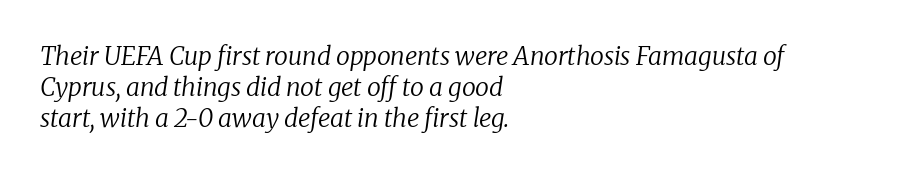
There's an unmistakable incline to the writing here. The space between consecutive lines is moderate. The rag falls on the right side of this text block. Letters rest on an invisible, unmarked baseline. The passage shown is not bold in any degree.
